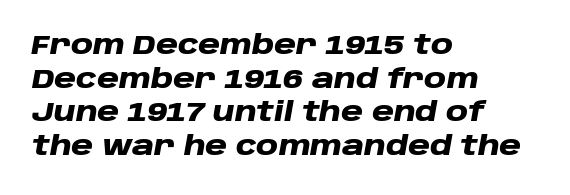
{"italic": "yes", "lean": "right", "slant_degrees": 10, "bold": "yes", "underline": "no", "align": "left", "line_spacing": "normal", "line_spacing_ratio": 1.25, "letter_spacing": "normal", "letter_spacing_em": 0.0, "glyph_px": 27}
